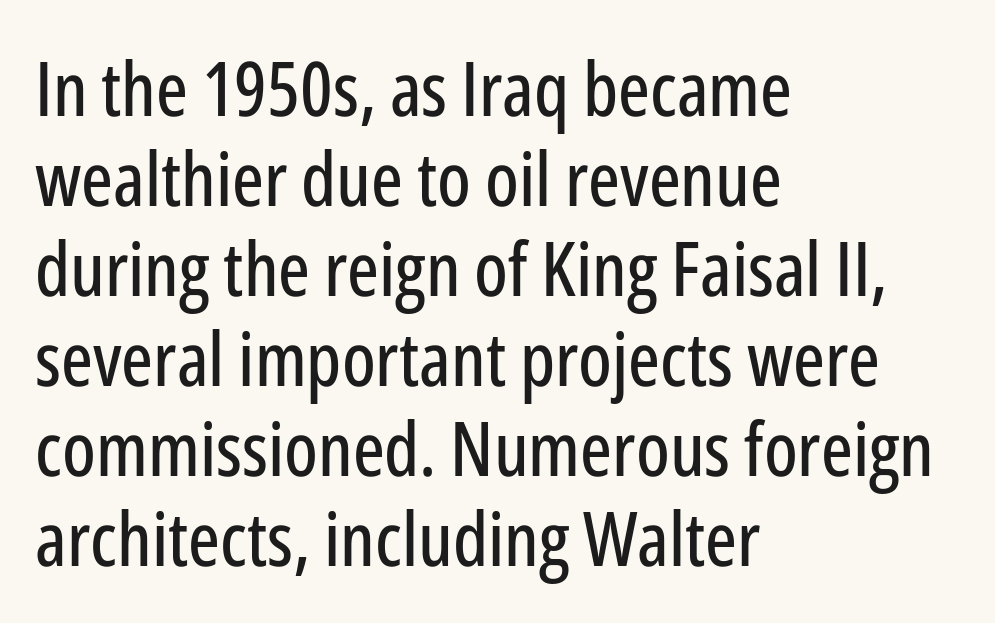
{"serif": "no", "italic": "no", "width": "condensed", "stroke_contrast": "low", "x_height": "medium", "monospaced": "no", "underline": "no", "align": "left", "line_spacing_ratio": 1.2, "letter_spacing": "normal", "letter_spacing_em": 0.0, "glyph_px": 75}
